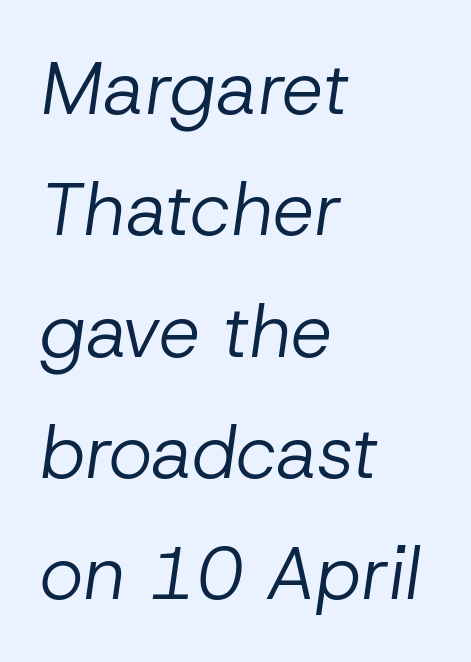
Q: Is the text bold? A: No.
Q: Is the text italic (slanted)? A: Yes, it leans right by about 8 degrees.
Q: Is the text underlined? A: No.
Q: How is the paragraph aligned? A: Left-aligned.
Q: Is the spacing between letters normal or unusually wide? A: Normal.
Q: Is the spacing between lines tight, normal or loose? A: Normal.
Q: Width (condensed, normal, or wide)? A: Normal.
Q: Stroke contrast? A: Low.
Q: x-height? A: Medium.
Q: Monospaced? A: No.
